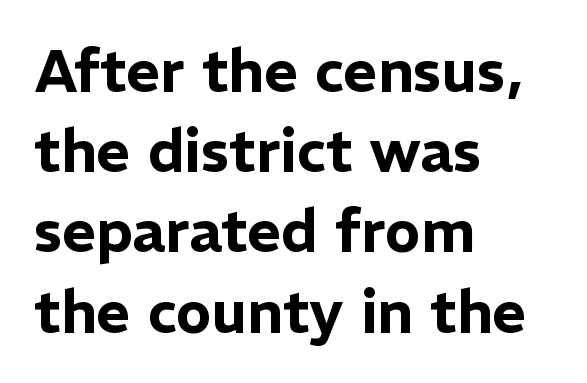
The letters stand upright; this is a roman face. Just letters on the line, the space beneath them empty. Evenly set lines give the paragraph a standard silhouette. Is the block centered? No — it sits flush against the left margin. Does the type have serifs? No, each stem ends abruptly. The letterforms sit shoulder to shoulder at normal distance.
